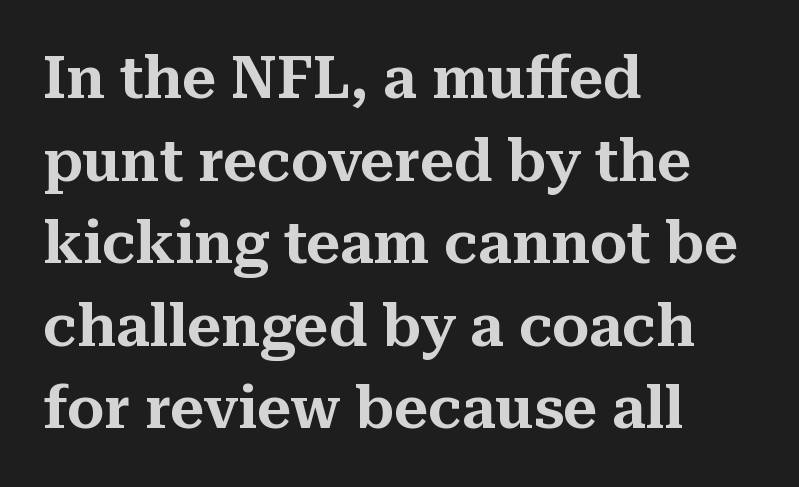
Small tapered or slab feet sit at the stroke ends, so this counts as serif. In terms of letterspacing, this is plain default setting. How would I describe the line gaps? Plain and ordinary. Character widths vary here, with narrow letters taking less room than wide ones.
